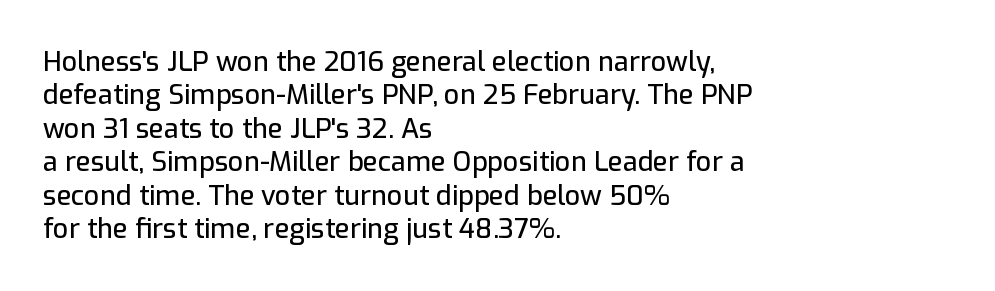
The image shows 27 px text type, upright; set left-aligned, line spacing 1.24x, normal letter spacing, not underlined.
